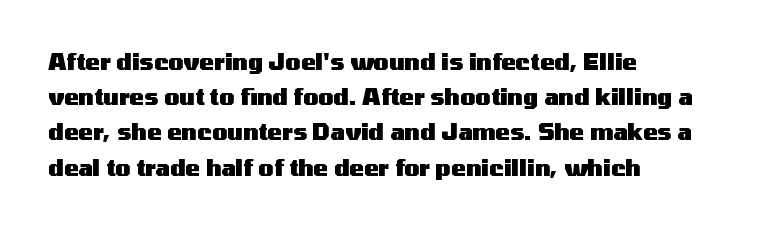
Q: Is the text bold? A: Yes.
Q: Is the text italic (slanted)? A: No, it is upright.
Q: Is the text underlined? A: No.
Q: How is the paragraph aligned? A: Left-aligned.
Q: Is the spacing between letters normal or unusually wide? A: Normal.
Q: Is the spacing between lines tight, normal or loose? A: Normal.
